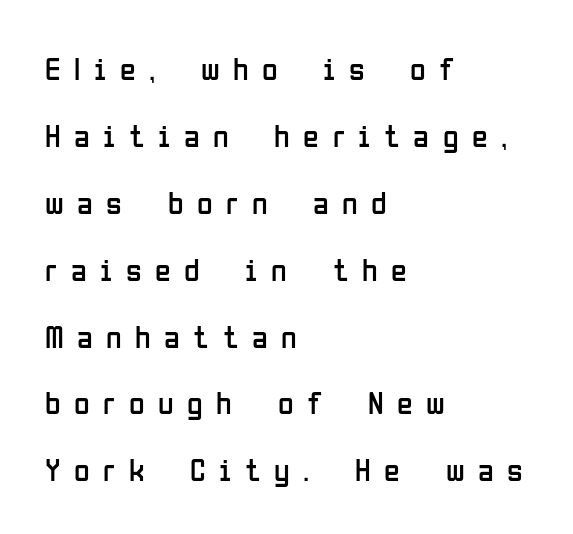
The image shows 32 px regular-weight, condensed sans-serif type, upright; set left-aligned, loose line spacing (2.09x), unusually wide letter spacing (+0.42 em), not underlined; low stroke contrast and a medium x-height.
